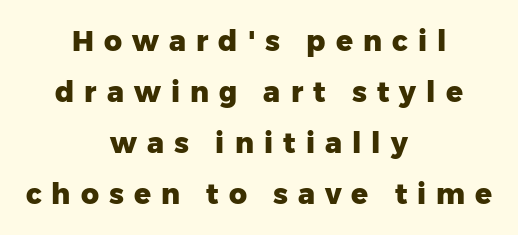
Q: Is the text bold? A: Yes.
Q: Is the text italic (slanted)? A: No, it is upright.
Q: Is the typeface a serif or a sans-serif typeface? A: Sans-serif.
Q: Is the text underlined? A: No.
Q: How is the paragraph aligned? A: Centered.
Q: Is the spacing between letters normal or unusually wide? A: Unusually wide.
Q: Width (condensed, normal, or wide)? A: Normal.
Q: Stroke contrast? A: Low.
Q: x-height? A: Medium.
Q: Monospaced? A: No.
